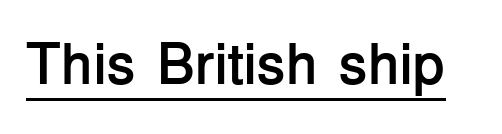
{"serif": "no", "italic": "no", "bold": "yes", "weight": "semibold", "width": "normal", "stroke_contrast": "low", "x_height": "medium", "monospaced": "no", "underline": "yes", "letter_spacing": "normal", "letter_spacing_em": 0.0, "glyph_px": 58}
